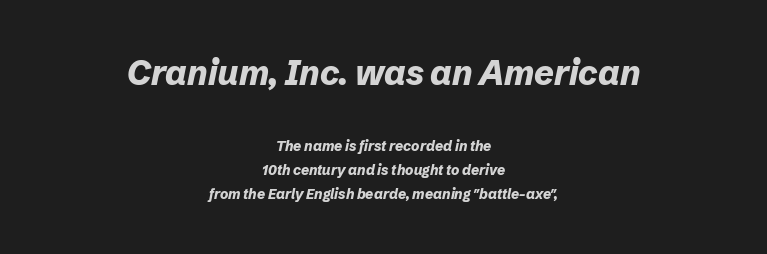
The words here are not underlined. If you squint, the top block still reads clearly — it's the larger of the two. These lines stack symmetrically, like a column narrowing and widening about its center. Quick note: italic. Varying glyph widths throughout — classic text-font behaviour.
